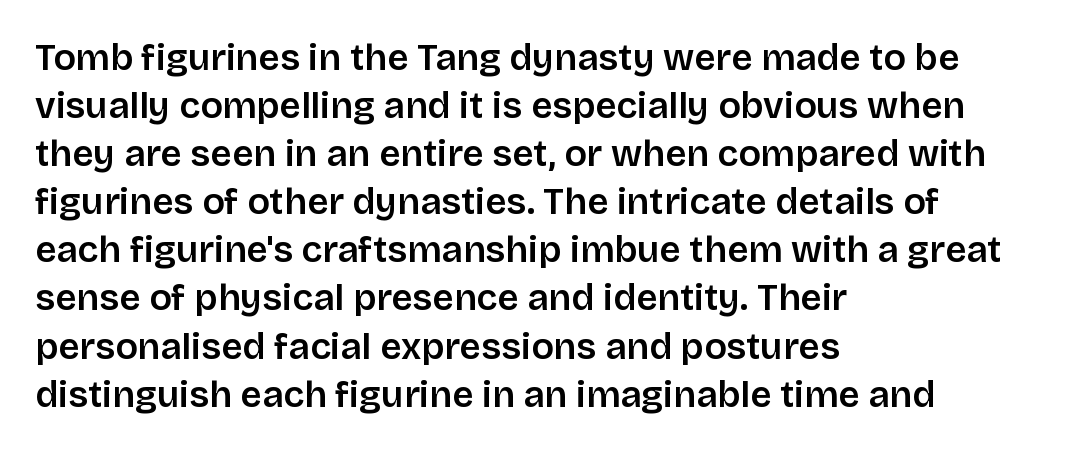
{"serif": "no", "italic": "no", "width": "normal", "stroke_contrast": "low", "x_height": "large", "monospaced": "no", "underline": "no", "align": "left", "line_spacing": "normal", "line_spacing_ratio": 1.3, "letter_spacing": "normal", "letter_spacing_em": 0.0, "glyph_px": 37}
